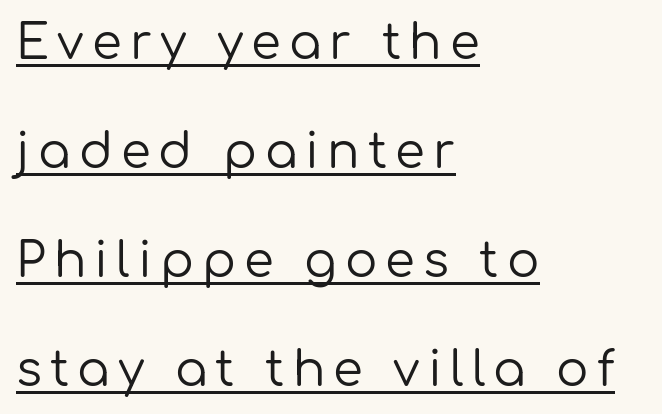
Quick note: not italic, upright. Each new line begins a long way beneath the previous one. Every row of glyphs begins at an identical x-position on the left. In terms of letterform style, serifs are entirely absent. Caption: lettering with a line underneath.
